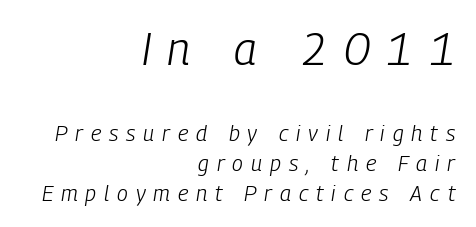
The image shows 45 px light, condensed type, italic (leaning right); set right-aligned, normal line spacing (1.37x), unusually wide letter spacing (+0.36 em), not underlined; the first (top) block is 2.05x larger; low stroke contrast and a medium x-height.
